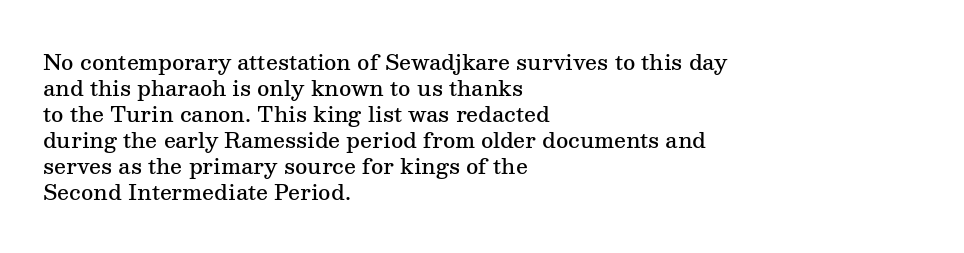
The image shows 21 px text type, upright; set left-aligned, line spacing 1.24x, normal letter spacing, not underlined.
